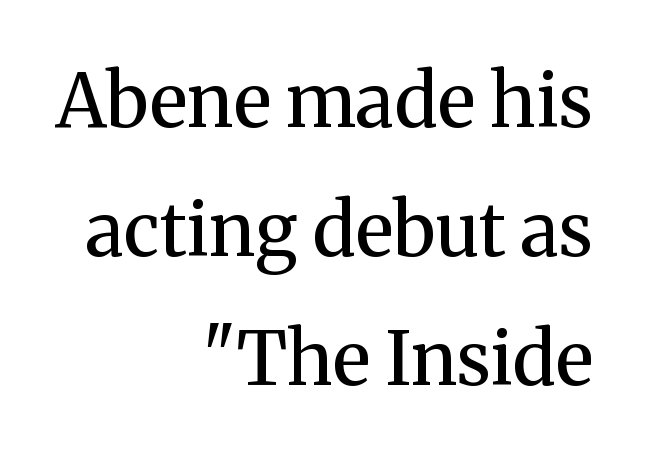
The image shows 74 px regular-weight serif type, upright; set right-aligned, line spacing 1.74x, normal letter spacing, not underlined; medium stroke contrast and a medium x-height.
